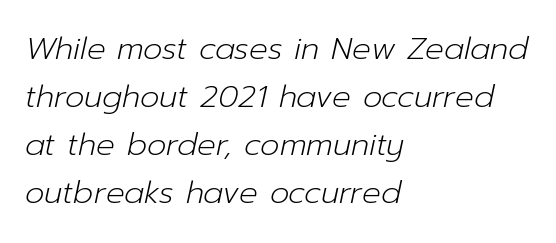
The face used here is proportionally spaced, like ordinary book or web type. Caption: face not bold, strokes unweighted. Lines of text with bare space underneath. The horizontal fit of the characters is conventional and even.
